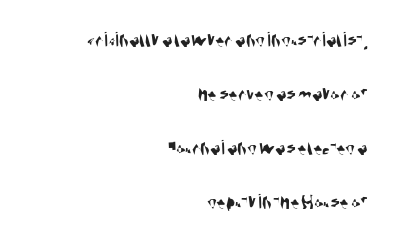
{"underline": "no", "align": "right", "line_spacing": "loose", "line_spacing_ratio": 2.46, "letter_spacing": "normal", "letter_spacing_em": 0.0, "glyph_px": 22}
